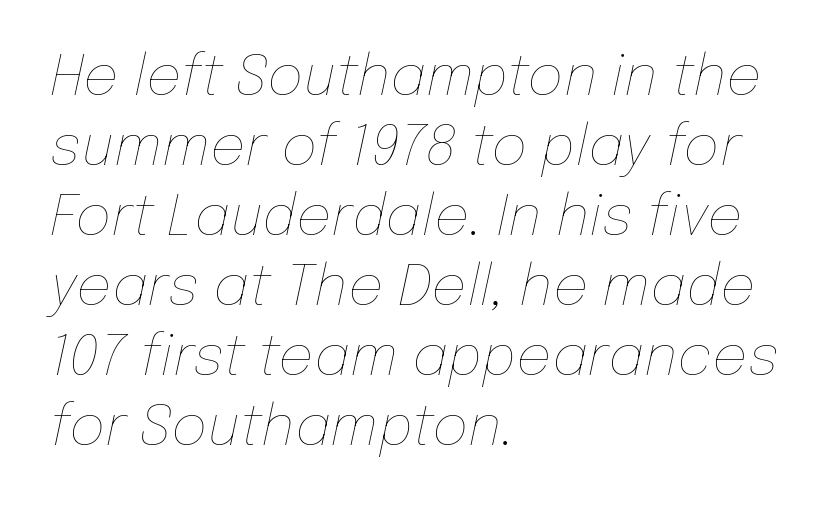
Q: Is the text bold? A: No.
Q: Is the text italic (slanted)? A: Yes, it leans right by about 12 degrees.
Q: Is the text underlined? A: No.
Q: How is the paragraph aligned? A: Left-aligned.
Q: Is the spacing between letters normal or unusually wide? A: Normal.
Q: Is the spacing between lines tight, normal or loose? A: Normal.
Q: Width (condensed, normal, or wide)? A: Normal.
Q: Stroke contrast? A: Low.
Q: x-height? A: Medium.
Q: Monospaced? A: No.
